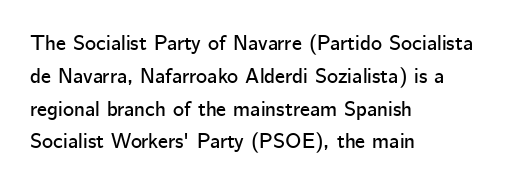
Whoever set this chose a conventional vertical rhythm. Quick note: not italic, upright. Only glyphs here, with clear space below each row. The horizontal fit of the characters is conventional and even. Notice how the passage keeps a crisp vertical edge on the left only.
